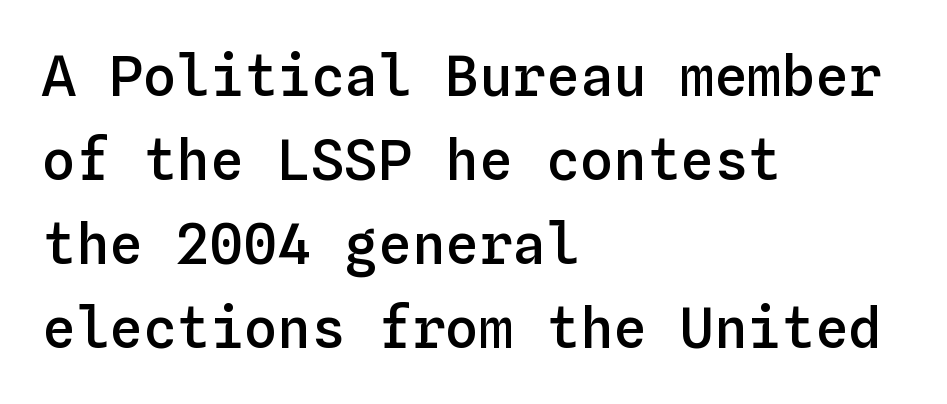
The sample has been set in demibold, a notch under bold. Alignment: flush left. The rendering uses a moderate line-height, typical for paragraphs. Is this a fixed-width face? Yes — each glyph sits in an identical cell. The font's upright variant was chosen for this text. Beneath every word, the page is bare.
